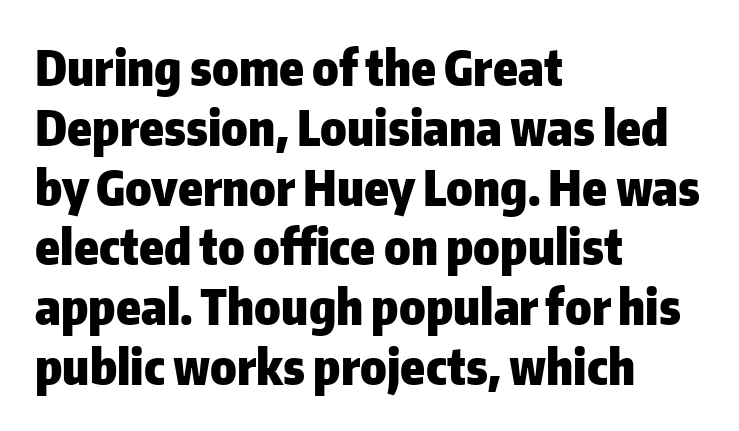
The image shows 49 px heavy sans-serif type, upright; set left-aligned, line spacing 1.22x, normal letter spacing, not underlined; low stroke contrast and a medium x-height.
